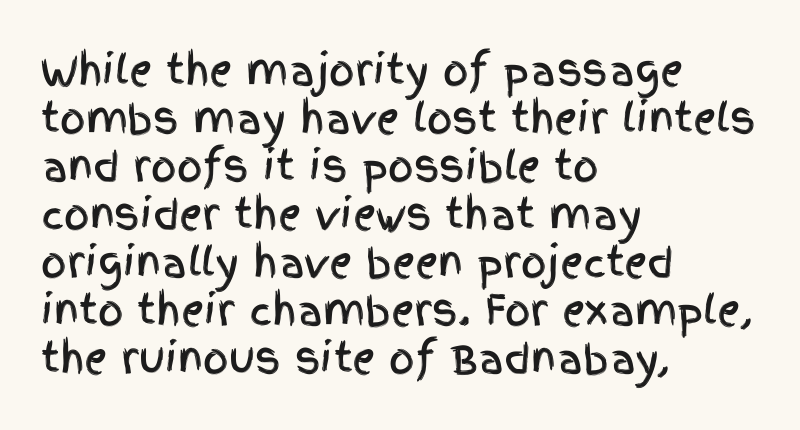
The image shows 40 px condensed sans-serif type, upright; set left-aligned, line spacing 1.2x, normal letter spacing, not underlined; a large x-height.
